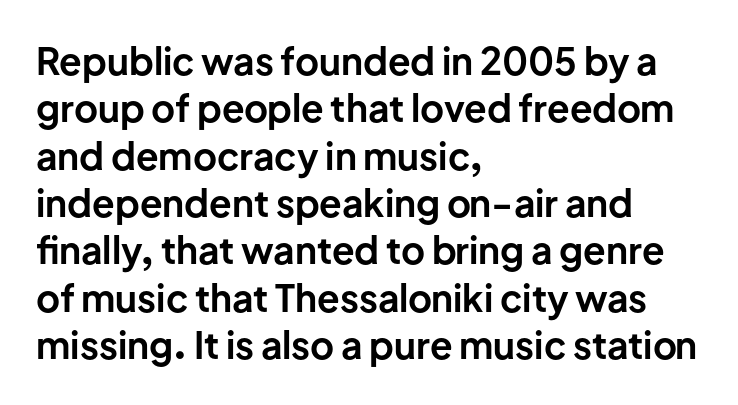
The image shows 37 px bold sans-serif type, upright; set left-aligned, normal line spacing (1.28x), normal letter spacing, not underlined; low stroke contrast and a medium x-height.
